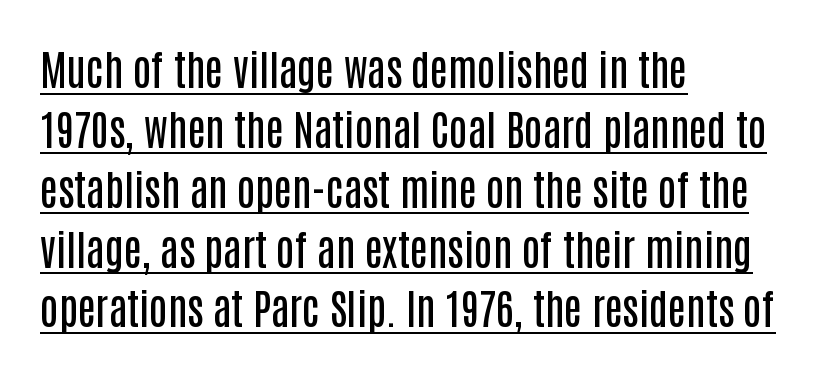
{"serif": "no", "italic": "no", "bold": "semi", "weight": "semibold", "width": "condensed", "stroke_contrast": "low", "x_height": "large", "monospaced": "no", "underline": "yes", "align": "left", "line_spacing": "normal", "line_spacing_ratio": 1.46, "letter_spacing": "normal", "letter_spacing_em": 0.0, "glyph_px": 41}
